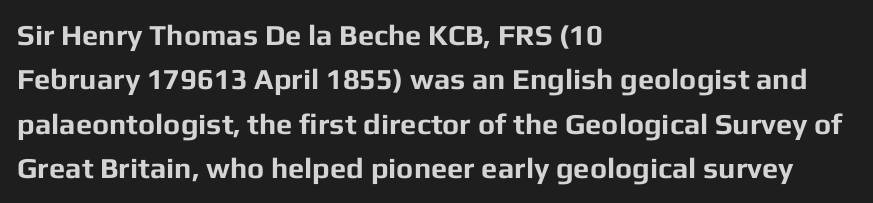
The passage shown is typed in a proportional face where columns would drift. Check where the strokes stop: nothing finishes them off — pure sans. Horizontal alignment here is leftward, the default for most running prose. Rule under the text: the space is simply empty. You'd pick this weight for a headline — it's a proper bold. Horizontal bands of white between lines are of average thickness.
